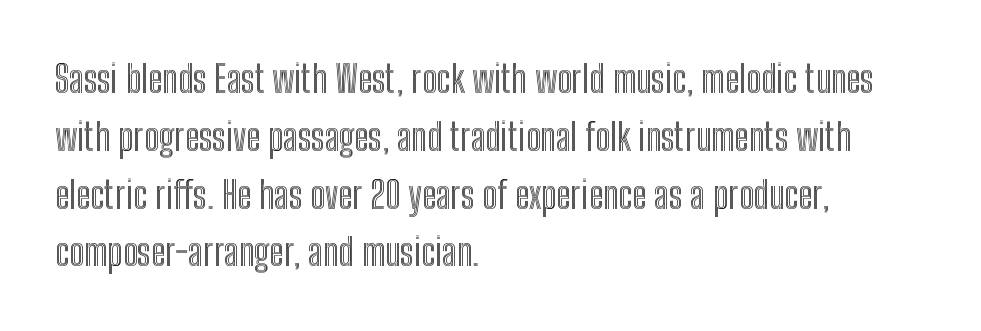
The image shows 38 px condensed type, upright; set left-aligned, normal line spacing (1.52x), normal letter spacing, not underlined; a medium x-height.
